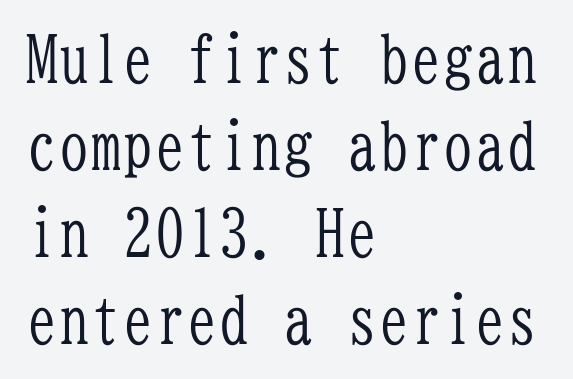
{"serif": "yes", "italic": "no", "bold": "no", "weight": "light", "width": "condensed", "stroke_contrast": "low", "x_height": "medium", "monospaced": "yes", "underline": "no", "align": "left", "line_spacing": "normal", "line_spacing_ratio": 1.36, "letter_spacing": "normal", "letter_spacing_em": 0.0, "glyph_px": 64}
